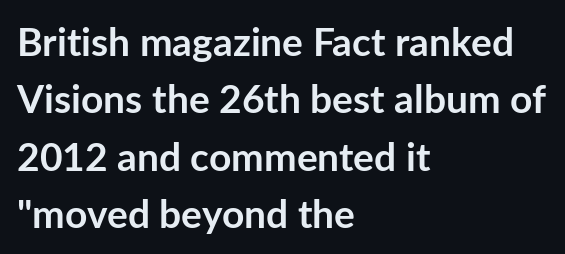
The image shows 39 px semibold sans-serif type, upright; set left-aligned, normal line spacing (1.47x), normal letter spacing, not underlined; low stroke contrast and a medium x-height.
